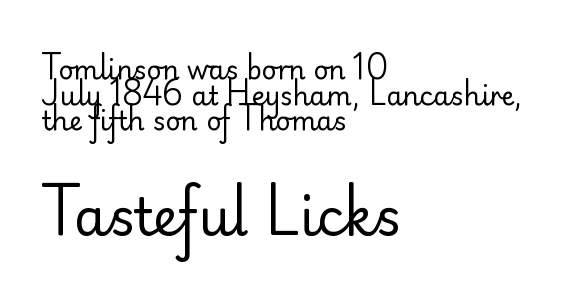
The letters advance in unequal steps, a hallmark of proportional type. Notice how the stems are strictly vertical — no italics here. The tracking reads as untouched default to a designer's eye. No extra ink here — the face is not bold.
